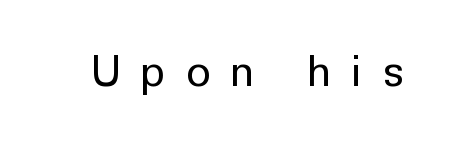
The characters are drawn with everyday or finer stroke widths. Lines of text with bare space underneath. Think of a printed novel: that variable character pitch is what you see here. Each letter's strokes conclude bluntly, with no projecting serifs. What stands out about the letter spacing? Its width — letters are far apart.
